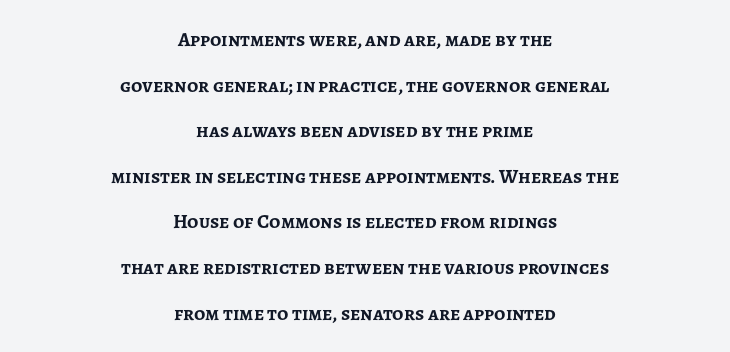
{"italic": "no", "bold": "yes", "underline": "no", "align": "center", "line_spacing": "loose", "line_spacing_ratio": 2.28, "letter_spacing": "normal", "letter_spacing_em": 0.0, "glyph_px": 20}
